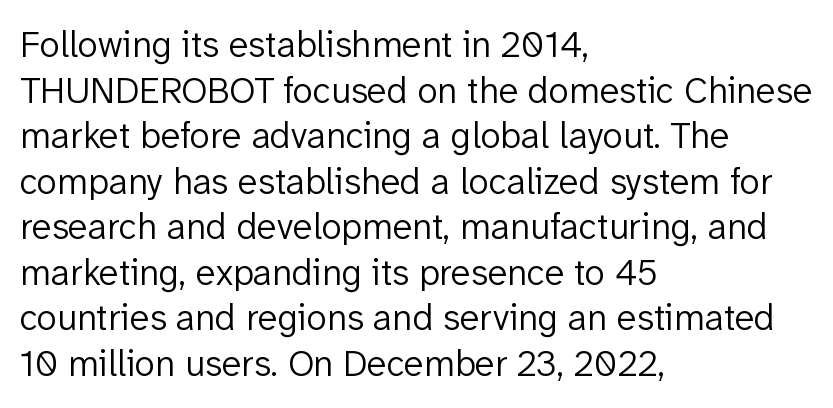
To sum up the face: it is a sans, with no serifs. A typesetter would call this proportional, since set widths differ per character. Caption: standard tracking, unaltered. Does the copy run flush right? No — it runs flush left.
